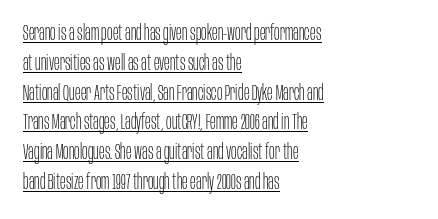
The image shows 21 px text type, upright; set left-aligned, normal line spacing (1.42x), normal letter spacing, underlined.
